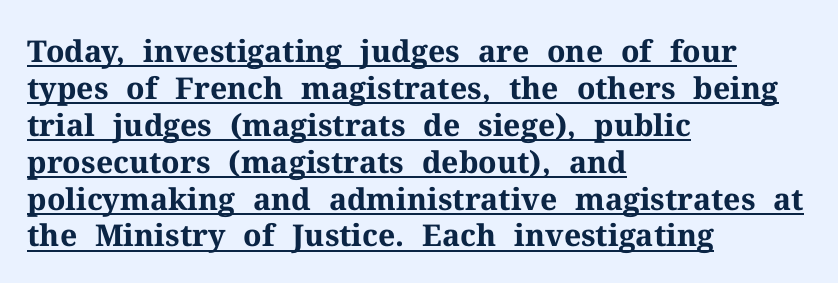
The image shows 30 px bold serif type, upright; set left-aligned, line spacing 1.23x, normal letter spacing, underlined; medium stroke contrast and a medium x-height.
